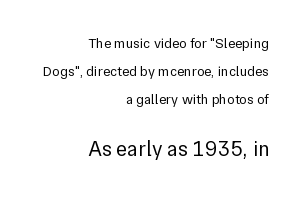
The image shows 21 px text type, upright; set right-aligned, loose line spacing (2.01x), normal letter spacing, not underlined; the second (bottom) block is 1.5x larger.
